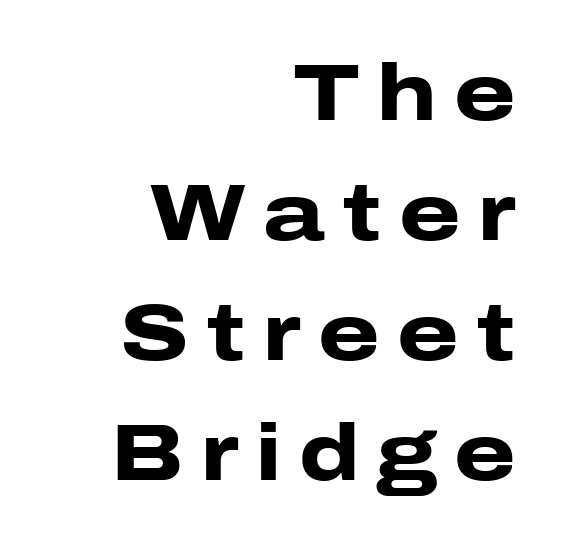
This rendering features lettering with no underline. Notice how thick the strokes are: this is what a full bold looks like. Rows of type keep a routine distance in the vertical direction. Varying glyph widths throughout — classic text-font behaviour.
